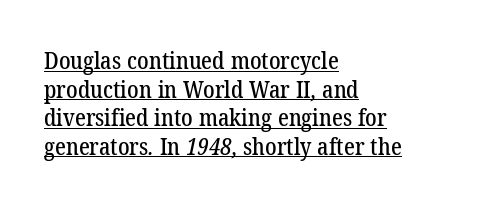
Q: Is the text underlined? A: Yes.
Q: How is the paragraph aligned? A: Left-aligned.
Q: Is the spacing between letters normal or unusually wide? A: Normal.
